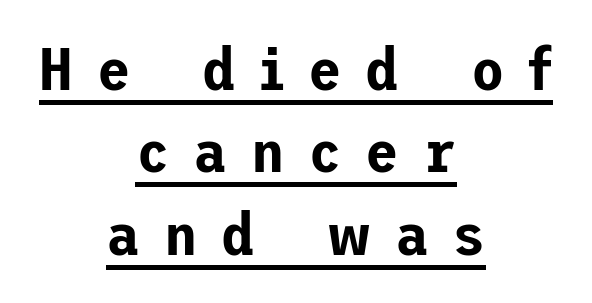
The image shows 61 px sans-serif type, upright; set centered, normal line spacing (1.35x), unusually wide letter spacing (+0.39 em), underlined; low stroke contrast and a medium x-height.
